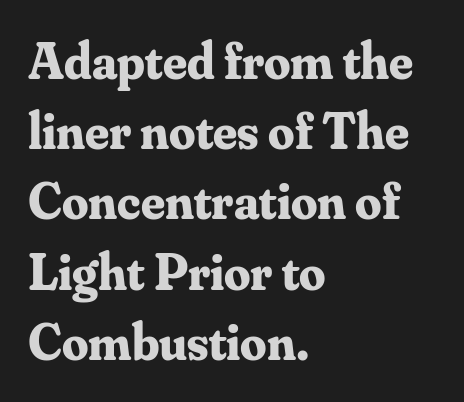
{"serif": "yes", "italic": "no", "bold": "yes", "weight": "bold", "width": "normal", "stroke_contrast": "medium", "x_height": "small", "monospaced": "no", "underline": "no", "align": "left", "line_spacing": "normal", "line_spacing_ratio": 1.35, "letter_spacing": "normal", "letter_spacing_em": 0.0, "glyph_px": 52}
